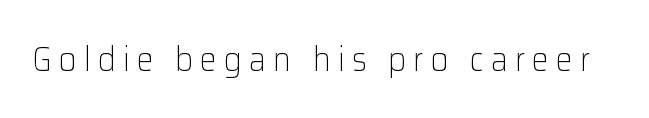
Q: Is the text bold? A: No.
Q: Is the text italic (slanted)? A: No, it is upright.
Q: Is the typeface a serif or a sans-serif typeface? A: Sans-serif.
Q: Is the text underlined? A: No.
Q: Is the spacing between letters normal or unusually wide? A: Unusually wide.
Q: Width (condensed, normal, or wide)? A: Normal.
Q: Stroke contrast? A: Low.
Q: x-height? A: Medium.
Q: Monospaced? A: No.
